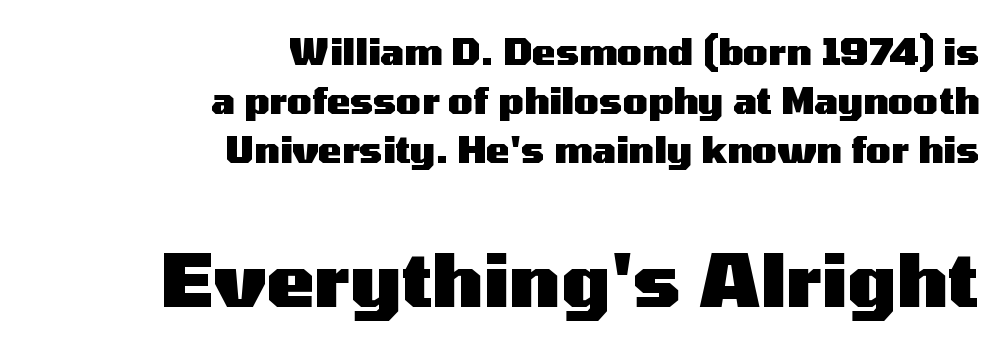
Decoration check: the copy has no underline. A full-strength bold gives these letters their thick strokes. Vertical strokes here are truly vertical. The passage shown is typed in a proportional face where columns would drift. Is the letter spacing exaggerated? No — it looks like the ordinary default.
